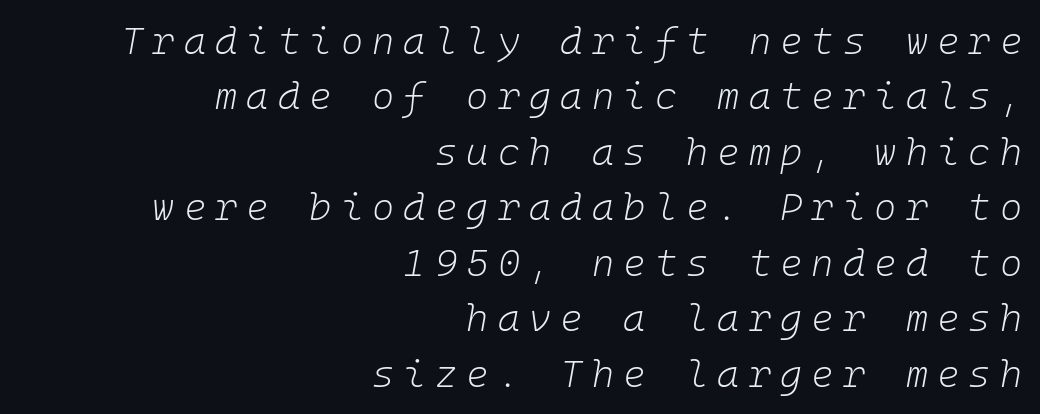
{"italic": "yes", "lean": "right", "slant_degrees": 10, "bold": "no", "weight": "light", "width": "normal", "stroke_contrast": "low", "x_height": "medium", "monospaced": "yes", "underline": "no", "align": "right", "line_spacing": "normal", "line_spacing_ratio": 1.46, "letter_spacing": "wide", "letter_spacing_em": 0.24, "glyph_px": 38}
